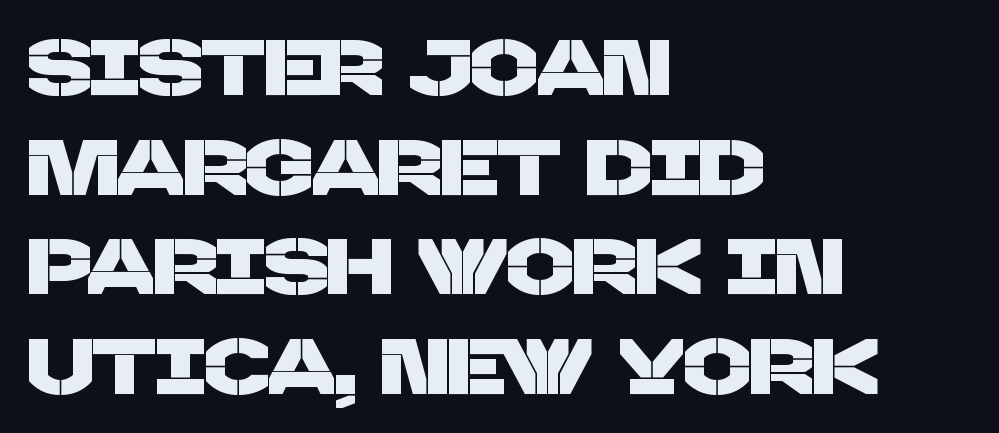
Note the varied advance widths — an 'i' is clearly narrower than an 'm'. Notice how the passage keeps a crisp vertical edge on the left only. Decoration check: the copy has no underline. Tracking here is standard; glyphs follow each other at the usual distance. The rendering shows plain stroke endings on the letterforms — a sans-serif design.
